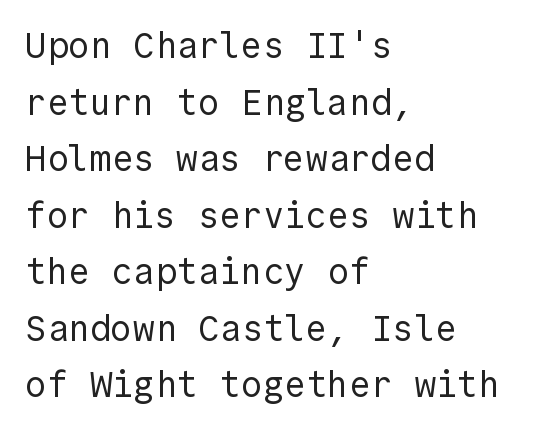
Q: Is the text bold? A: No.
Q: Is the text italic (slanted)? A: No, it is upright.
Q: Is the typeface a serif or a sans-serif typeface? A: Sans-serif.
Q: Is the text underlined? A: No.
Q: How is the paragraph aligned? A: Left-aligned.
Q: Is the spacing between letters normal or unusually wide? A: Normal.
Q: Is the spacing between lines tight, normal or loose? A: Normal.
Q: Width (condensed, normal, or wide)? A: Normal.
Q: x-height? A: Medium.
